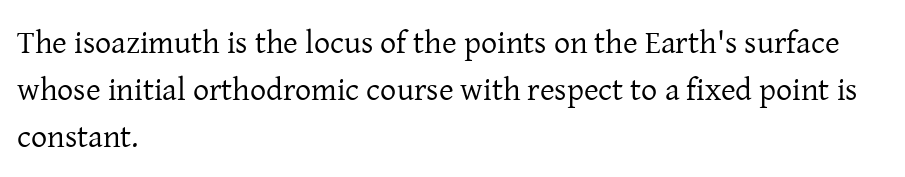
{"serif": "yes", "italic": "no", "bold": "no", "weight": "regular", "width": "normal", "stroke_contrast": "low", "x_height": "medium", "monospaced": "no", "underline": "no", "align": "left", "line_spacing": "normal", "line_spacing_ratio": 1.47, "letter_spacing": "normal", "letter_spacing_em": 0.0, "glyph_px": 32}
